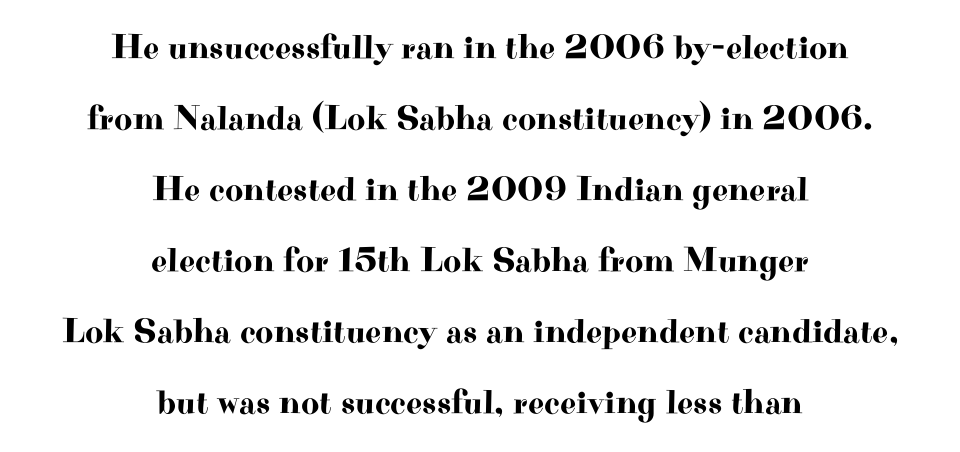
Q: Is the text italic (slanted)? A: No, it is upright.
Q: Is the typeface a serif or a sans-serif typeface? A: Serif.
Q: Is the text underlined? A: No.
Q: How is the paragraph aligned? A: Centered.
Q: Is the spacing between letters normal or unusually wide? A: Normal.
Q: Is the spacing between lines tight, normal or loose? A: Loose.
Q: Width (condensed, normal, or wide)? A: Wide.
Q: Stroke contrast? A: High.
Q: x-height? A: Small.
Q: Monospaced? A: No.
